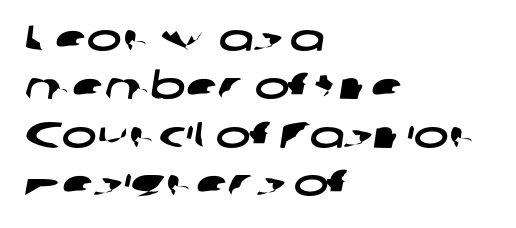
Q: Is the typeface a serif or a sans-serif typeface? A: Sans-serif.
Q: Is the text underlined? A: No.
Q: How is the paragraph aligned? A: Left-aligned.
Q: Is the spacing between letters normal or unusually wide? A: Normal.
Q: Is the spacing between lines tight, normal or loose? A: Normal.
Q: Width (condensed, normal, or wide)? A: Wide.
Q: Stroke contrast? A: Low.
Q: x-height? A: Medium.
Q: Monospaced? A: No.
